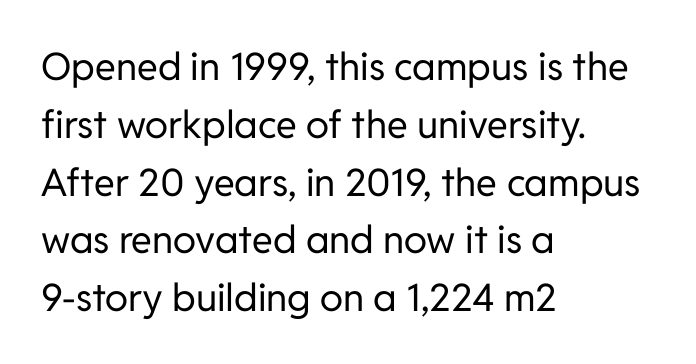
The image shows 38 px regular-weight sans-serif type, upright; set left-aligned, normal line spacing (1.52x), normal letter spacing, not underlined; low stroke contrast and a medium x-height.
